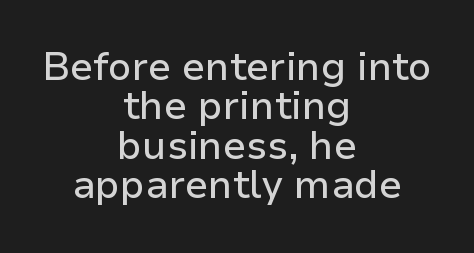
{"serif": "no", "italic": "no", "width": "normal", "stroke_contrast": "low", "x_height": "medium", "monospaced": "no", "underline": "no", "align": "center", "line_spacing": "tight", "line_spacing_ratio": 1.01, "letter_spacing": "normal", "letter_spacing_em": 0.0, "glyph_px": 39}
